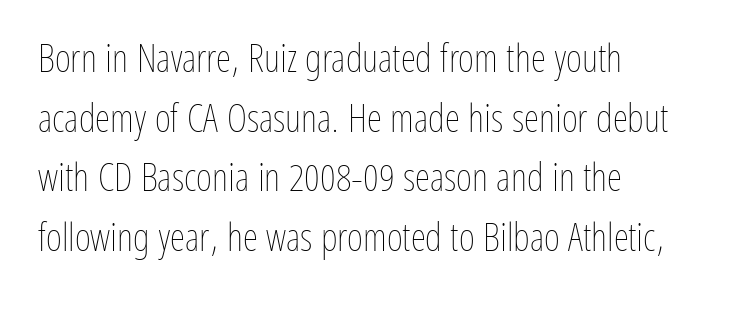
The letters advance in unequal steps, a hallmark of proportional type. The setting favours the left margin, as ordinary paragraphs usually do. Descender tails drop into unmarked territory. Upright lettering throughout. Interline gaps are of average width in this sample.
